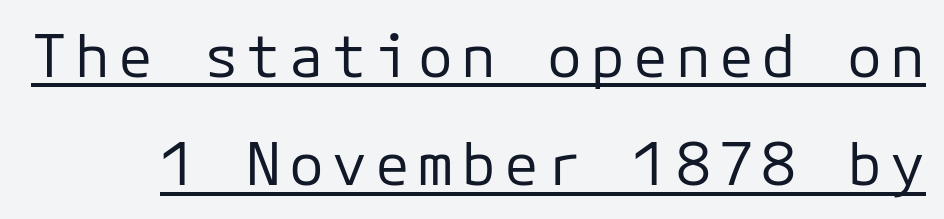
The image shows 58 px regular-weight sans-serif type, upright, monospaced; set line spacing 1.87x, underlined; low stroke contrast and a medium x-height.
